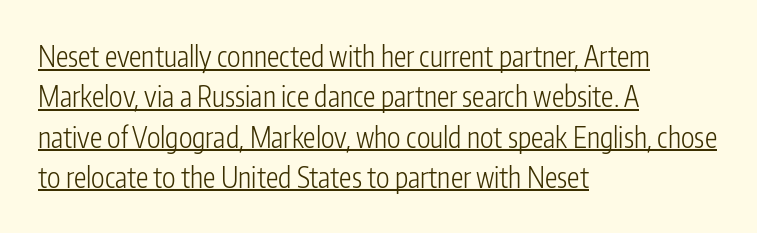
Characters follow at the spacing the type designer built in. Every character sits straight up, as roman type does. A typesetter would label this face a sans. Emphasis is given by a line drawn under the lettering. What's the leading like? Ordinary, nothing unusual. No extra ink here — the face is not bold.
